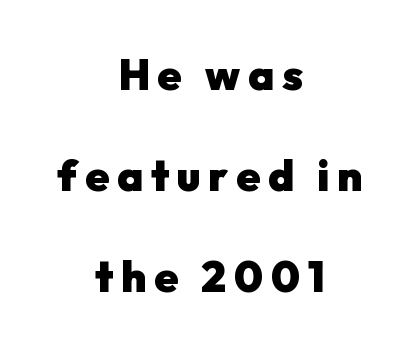
{"serif": "no", "italic": "no", "bold": "yes", "weight": "heavy", "width": "normal", "stroke_contrast": "low", "x_height": "medium", "monospaced": "no", "underline": "no", "align": "center", "line_spacing": "loose", "line_spacing_ratio": 2.35, "glyph_px": 43}
